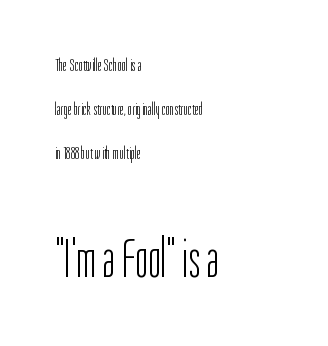
Q: Is the text bold? A: No.
Q: Is the text italic (slanted)? A: No, it is upright.
Q: Is the typeface a serif or a sans-serif typeface? A: Sans-serif.
Q: Is the text underlined? A: No.
Q: How is the paragraph aligned? A: Left-aligned.
Q: Is the spacing between letters normal or unusually wide? A: Normal.
Q: Is the spacing between lines tight, normal or loose? A: Loose.
Q: Which block of text is set in a larger size, the first (top) or the second (bottom)? A: The second (bottom) one.
Q: Width (condensed, normal, or wide)? A: Condensed.
Q: Stroke contrast? A: Low.
Q: x-height? A: Medium.
Q: Monospaced? A: No.
